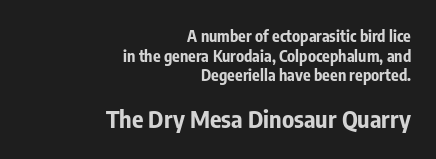
{"italic": "no", "bold": "yes", "underline": "no", "align": "right", "line_spacing_ratio": 1.22, "letter_spacing": "normal", "letter_spacing_em": 0.0, "larger_block": "second", "size_ratio": 1.5, "glyph_px": 24}
